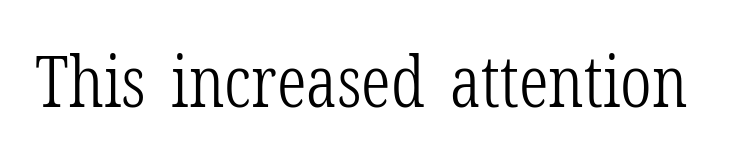
{"serif": "yes", "italic": "no", "bold": "no", "weight": "light", "width": "condensed", "stroke_contrast": "low", "x_height": "medium", "monospaced": "no", "underline": "no", "letter_spacing": "normal", "letter_spacing_em": 0.0, "glyph_px": 72}
